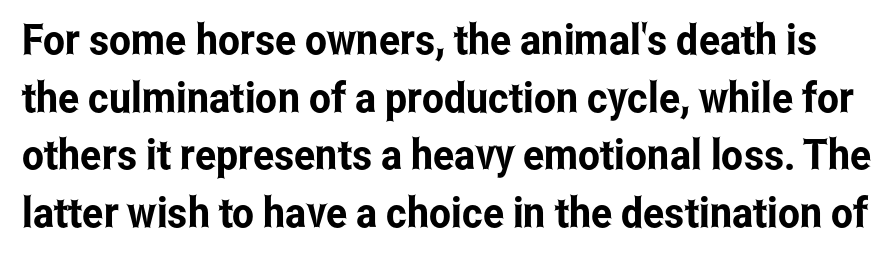
In terms of leading, this rendering sits right in the middle. The letters sit at their default tracking, neither squeezed nor spread. You could not count columns in this text — the font is proportionally spaced. To sum up the face: it is a sans, with no serifs.
